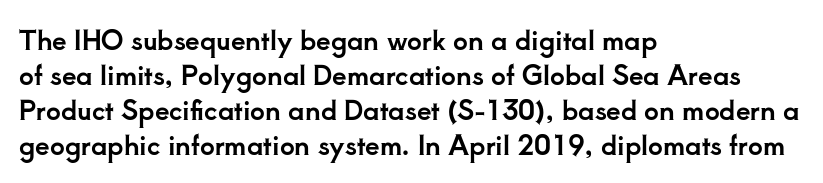
Upright lettering throughout. A classic flush-left, rag-right setting is used for this passage. Underlining? Definitely not there. The passage shown stacks its lines at a standard gap. The letterforms sit shoulder to shoulder at normal distance.
